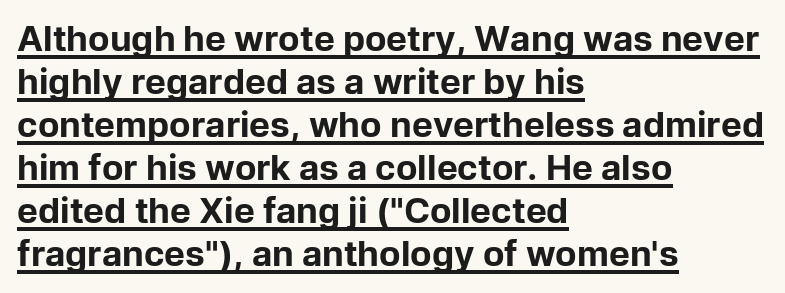
The image shows 35 px bold sans-serif type, upright; set left-aligned, line spacing 1.23x, normal letter spacing, underlined; low stroke contrast and a medium x-height.
